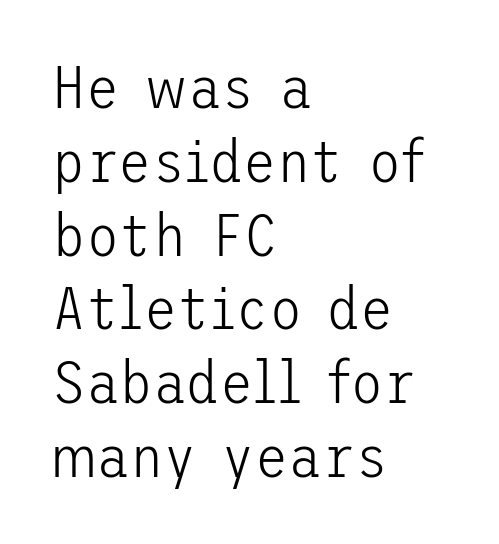
Characters remain perfectly vertical along every line. Characters follow at the spacing the type designer built in. No heavy texture on the line: the type isn't bold. All the whitespace from short lines collects on the right.
